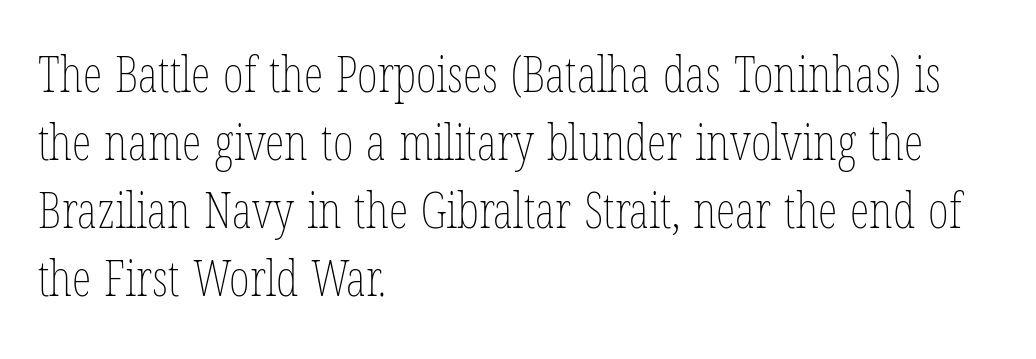
Which margin do the lines hug? The left one — the right edge is uneven. Standard letterfit; no display-style spreading of the glyphs. Is there any slant? The stems are plumb. Think of a printed novel: that variable character pitch is what you see here. What's the leading like? Ordinary, nothing unusual. Each row of text sits above clean, open space.
